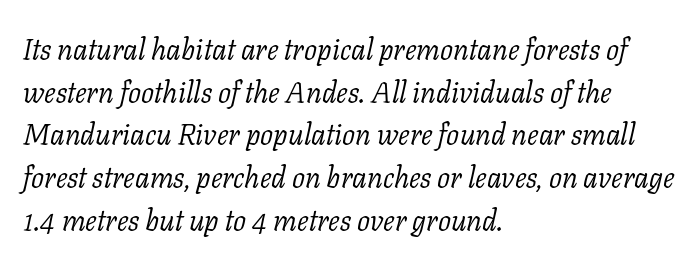
Q: Is the text bold? A: No.
Q: Is the text italic (slanted)? A: Yes, it leans right by about 11 degrees.
Q: Is the typeface a serif or a sans-serif typeface? A: Serif.
Q: Is the text underlined? A: No.
Q: How is the paragraph aligned? A: Left-aligned.
Q: Is the spacing between letters normal or unusually wide? A: Normal.
Q: Is the spacing between lines tight, normal or loose? A: Normal.
Q: Width (condensed, normal, or wide)? A: Normal.
Q: Stroke contrast? A: Low.
Q: x-height? A: Medium.
Q: Monospaced? A: No.
